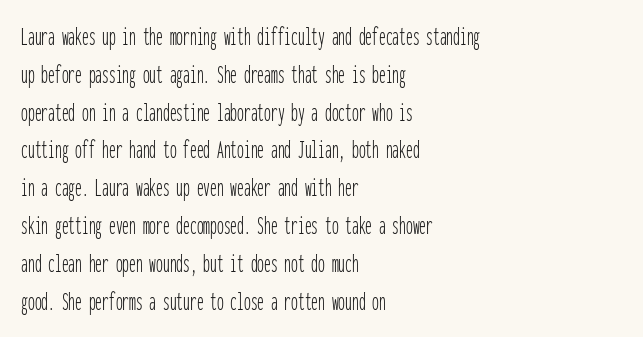
{"italic": "no", "bold": "no", "underline": "no", "align": "left", "line_spacing": "normal", "line_spacing_ratio": 1.4, "letter_spacing": "normal", "letter_spacing_em": 0.0, "glyph_px": 27}
